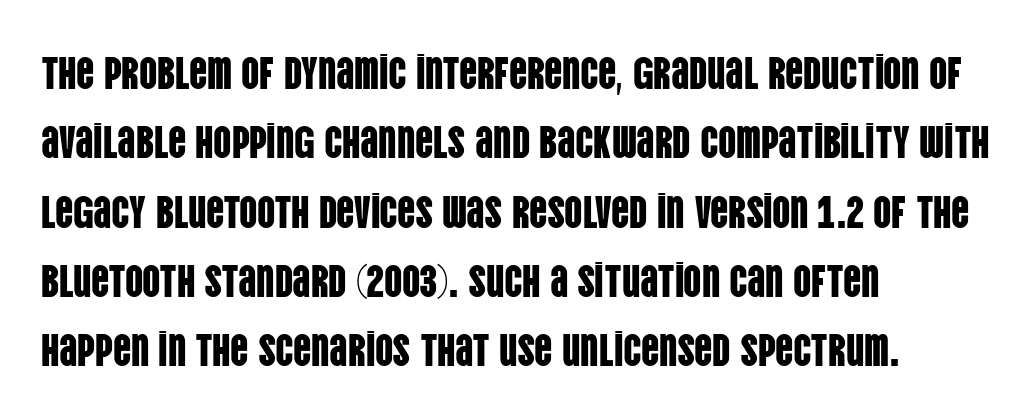
Nobody touched the tracking dial on this one. Check the space under the baseline: it is left empty. Upright lettering throughout. Look at the bottom of the vertical strokes: they stop flat, with no serifs.
